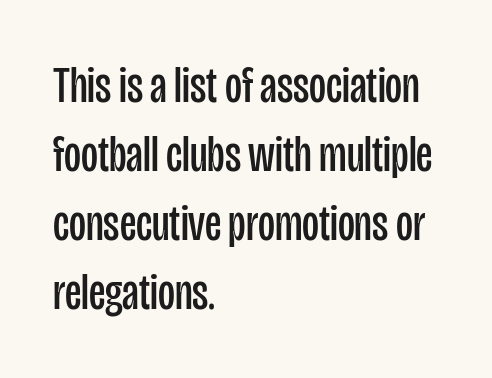
The image shows 52 px regular-weight, condensed sans-serif type, upright; set left-aligned, normal line spacing (1.33x), normal letter spacing, not underlined; low stroke contrast and a large x-height.
